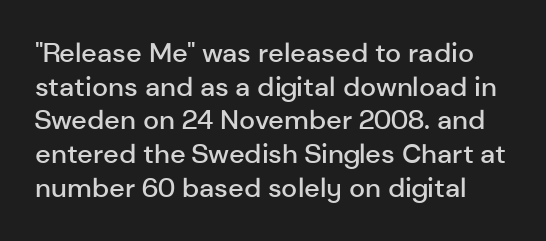
The image shows 27 px text type, upright; set normal line spacing (1.25x), normal letter spacing, not underlined.
